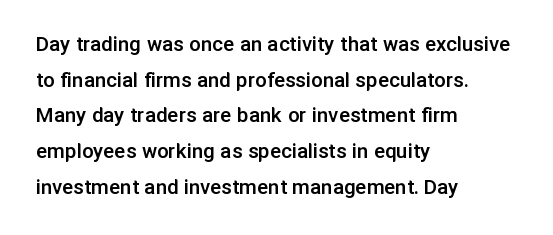
Q: Is the text bold? A: Semi-bold.
Q: Is the text italic (slanted)? A: No, it is upright.
Q: Is the text underlined? A: No.
Q: How is the paragraph aligned? A: Left-aligned.
Q: Is the spacing between letters normal or unusually wide? A: Normal.
Q: Is the spacing between lines tight, normal or loose? A: Normal.
